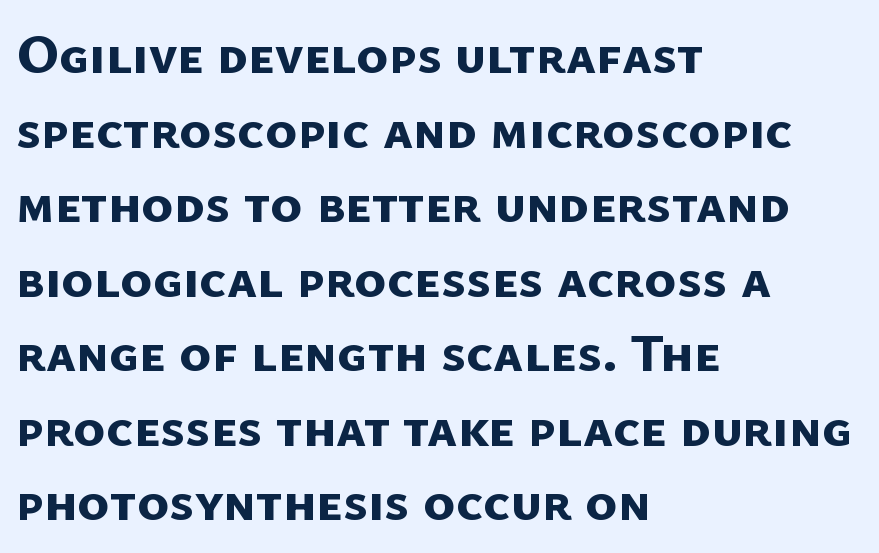
The image shows 54 px bold sans-serif type; set left-aligned, normal line spacing (1.38x), normal letter spacing, not underlined; low stroke contrast and a medium x-height.
